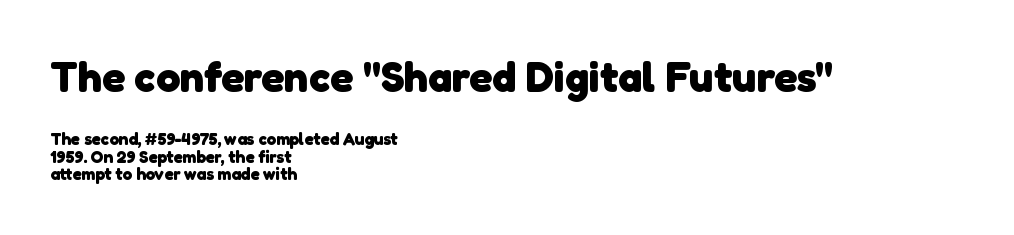
The image shows 43 px heavy sans-serif type; set left-aligned, tight line spacing (1.02x), normal letter spacing, not underlined; the first (top) block is 2.53x larger; low stroke contrast and a medium x-height.
